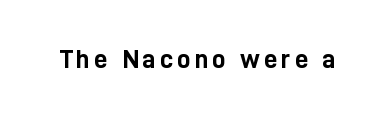
The image shows 27 px bold type, upright; set not underlined.
